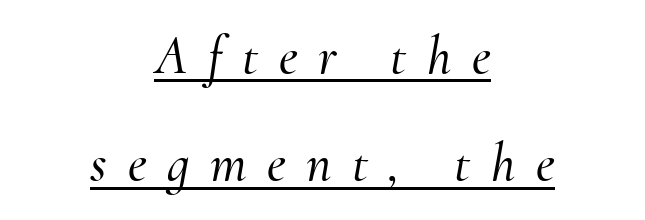
{"serif": "yes", "italic": "yes", "lean": "right", "slant_degrees": 10, "width": "normal", "stroke_contrast": "medium", "x_height": "small", "monospaced": "no", "underline": "yes", "align": "center", "line_spacing": "loose", "line_spacing_ratio": 1.99, "letter_spacing": "wide", "letter_spacing_em": 0.38, "glyph_px": 54}
